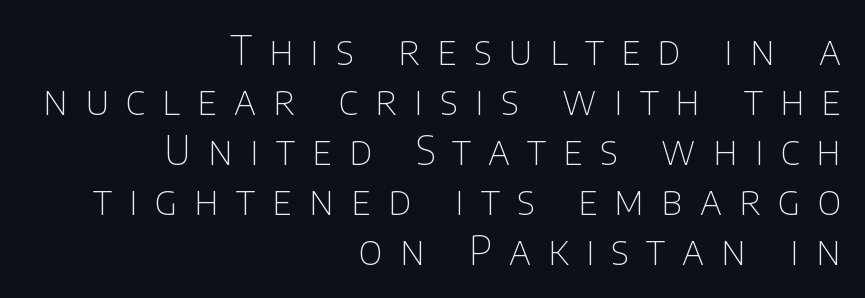
Q: Is the text bold? A: No.
Q: Is the text italic (slanted)? A: No, it is upright.
Q: Is the typeface a serif or a sans-serif typeface? A: Sans-serif.
Q: Is the text underlined? A: No.
Q: How is the paragraph aligned? A: Right-aligned.
Q: Is the spacing between letters normal or unusually wide? A: Unusually wide.
Q: Is the spacing between lines tight, normal or loose? A: Normal.
Q: Width (condensed, normal, or wide)? A: Normal.
Q: Stroke contrast? A: Low.
Q: x-height? A: Large.
Q: Monospaced? A: No.
